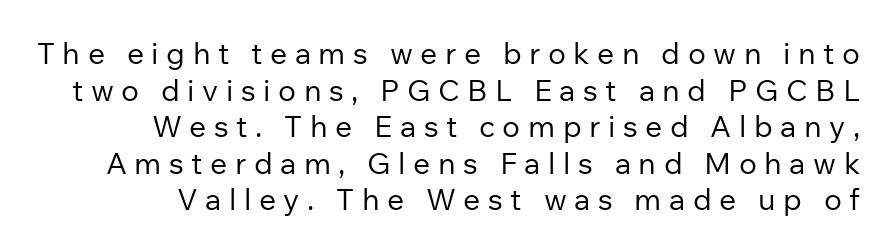
Q: Is the text bold? A: No.
Q: Is the text italic (slanted)? A: No, it is upright.
Q: Is the typeface a serif or a sans-serif typeface? A: Sans-serif.
Q: Is the text underlined? A: No.
Q: Is the spacing between letters normal or unusually wide? A: Unusually wide.
Q: Width (condensed, normal, or wide)? A: Normal.
Q: Stroke contrast? A: Low.
Q: x-height? A: Medium.
Q: Monospaced? A: No.
